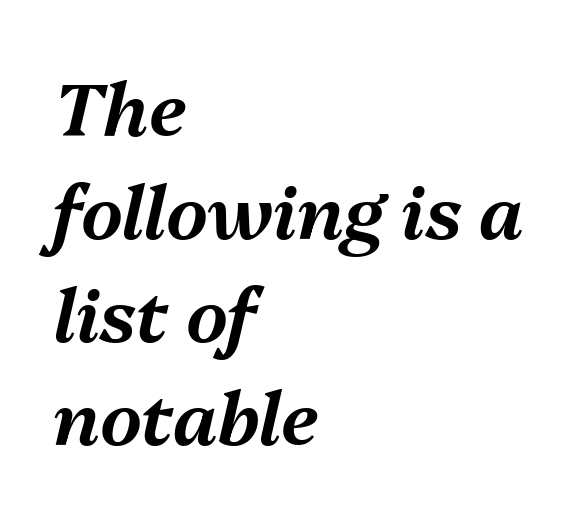
Q: Is the text italic (slanted)? A: Yes, it leans right by about 13 degrees.
Q: Is the text underlined? A: No.
Q: How is the paragraph aligned? A: Left-aligned.
Q: Is the spacing between letters normal or unusually wide? A: Normal.
Q: Is the spacing between lines tight, normal or loose? A: Normal.
Q: Width (condensed, normal, or wide)? A: Normal.
Q: Stroke contrast? A: Medium.
Q: x-height? A: Medium.
Q: Monospaced? A: No.
